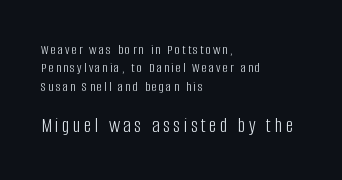
{"italic": "no", "bold": "no", "underline": "no", "align": "left", "line_spacing": "normal", "line_spacing_ratio": 1.31, "larger_block": "second", "size_ratio": 1.5, "glyph_px": 21}
